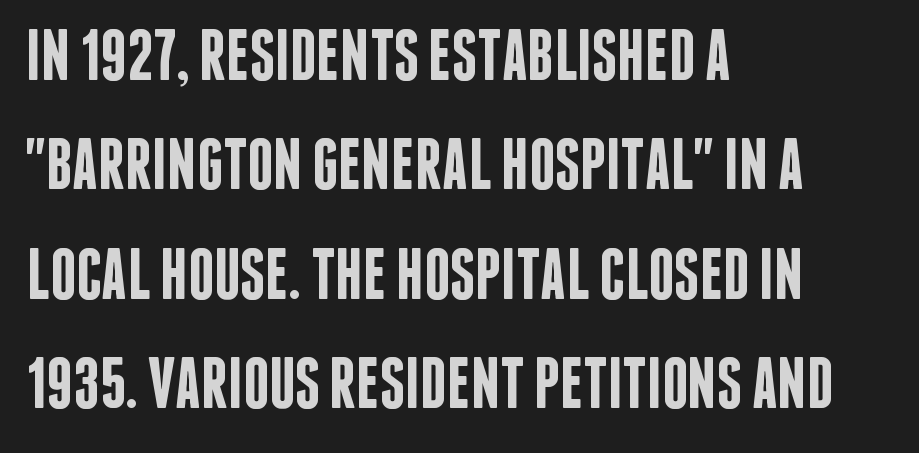
{"serif": "no", "italic": "no", "bold": "semi", "weight": "semibold", "width": "condensed", "stroke_contrast": "low", "x_height": "large", "monospaced": "no", "underline": "no", "align": "left", "line_spacing": "normal", "line_spacing_ratio": 1.52, "letter_spacing": "normal", "letter_spacing_em": 0.0, "glyph_px": 72}
